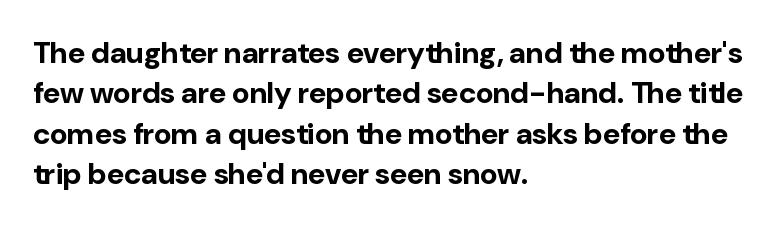
Q: Is the text bold? A: Yes.
Q: Is the text italic (slanted)? A: No, it is upright.
Q: Is the typeface a serif or a sans-serif typeface? A: Sans-serif.
Q: Is the text underlined? A: No.
Q: How is the paragraph aligned? A: Left-aligned.
Q: Is the spacing between letters normal or unusually wide? A: Normal.
Q: Is the spacing between lines tight, normal or loose? A: Normal.
Q: Width (condensed, normal, or wide)? A: Normal.
Q: Stroke contrast? A: Low.
Q: x-height? A: Medium.
Q: Monospaced? A: No.
